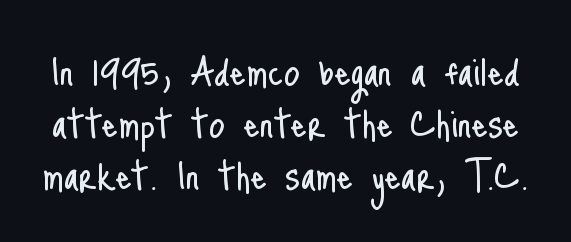
{"serif": "no", "italic": "no", "bold": "no", "weight": "light", "width": "condensed", "stroke_contrast": "low", "x_height": "small", "monospaced": "no", "underline": "no", "line_spacing": "tight", "line_spacing_ratio": 1.04, "letter_spacing": "normal", "letter_spacing_em": 0.0, "glyph_px": 50}
